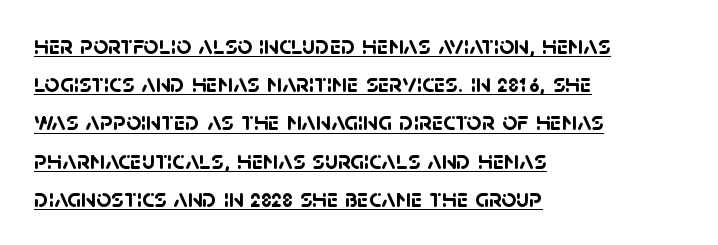
{"bold": "yes", "underline": "yes", "align": "left", "line_spacing": "normal", "line_spacing_ratio": 1.47, "letter_spacing": "normal", "letter_spacing_em": 0.0, "glyph_px": 26}
